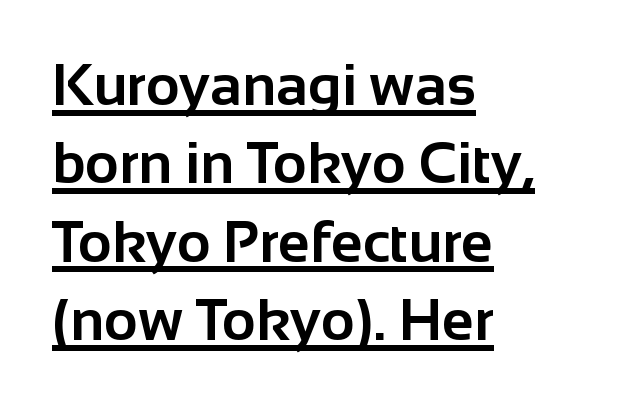
The image shows 58 px bold sans-serif type, upright; set left-aligned, normal line spacing (1.35x), normal letter spacing, underlined; low stroke contrast and a medium x-height.
